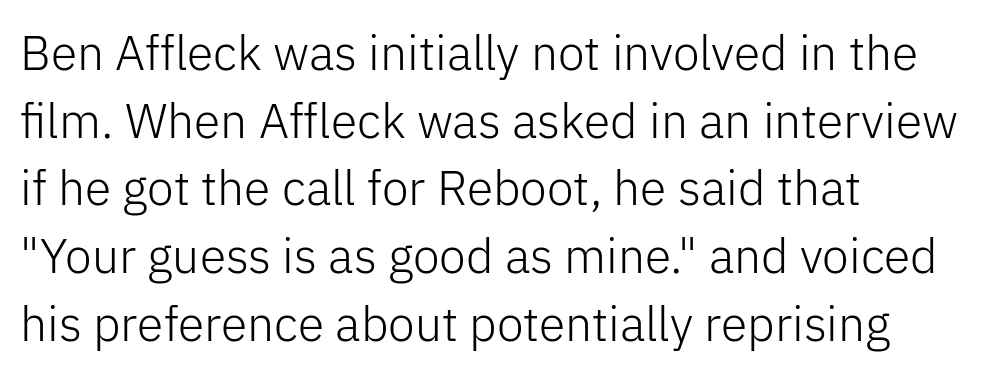
{"serif": "no", "italic": "no", "bold": "no", "weight": "light", "width": "normal", "stroke_contrast": "low", "x_height": "medium", "monospaced": "no", "underline": "no", "align": "left", "line_spacing": "normal", "line_spacing_ratio": 1.41, "letter_spacing": "normal", "letter_spacing_em": 0.0, "glyph_px": 48}
